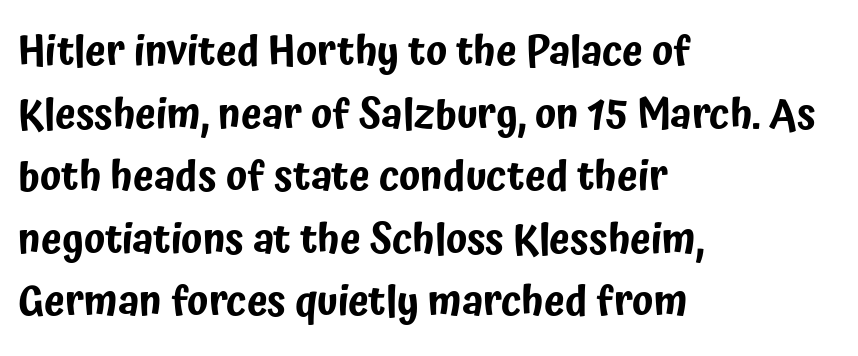
Type style note: lacks serifs. Reading down the block, your eye returns to a fixed left position each line. The passage shown is typed in a proportional face where columns would drift. The letters stand straight up with perfectly vertical stems. Tracking here is standard; glyphs follow each other at the usual distance. Has an underline been added? It has not.
